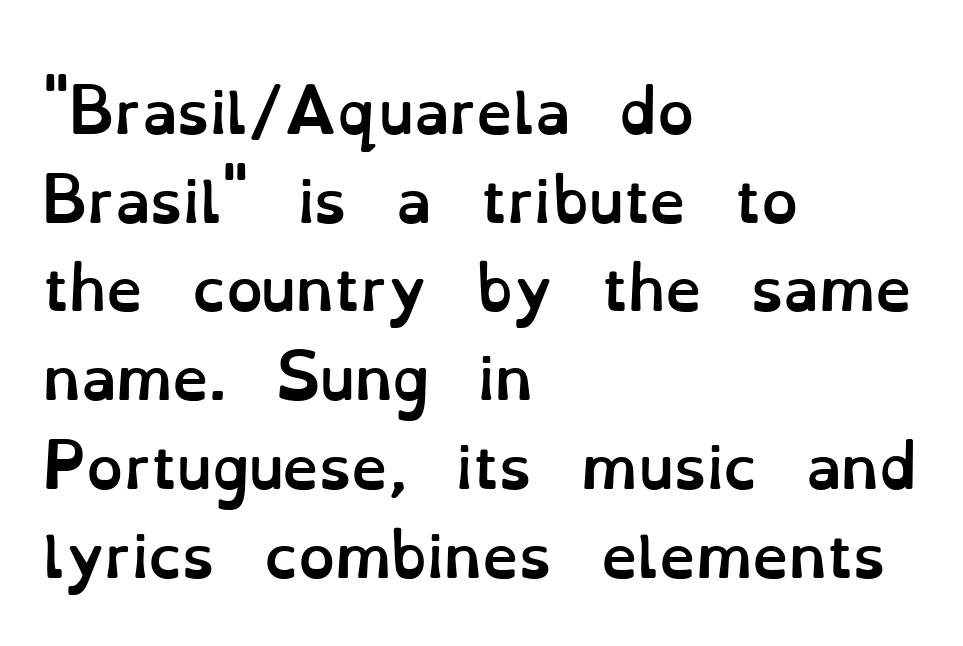
The lettering holds an erect, upright posture throughout. Nothing unusual about the tracking: characters are spaced as the font intends. Plain, unruled lines of type. The leading is moderate, giving the passage an even texture.
